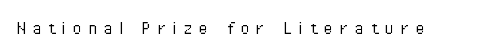
The image shows 20 px text type, upright; set unusually wide letter spacing (+0.34 em), not underlined.
